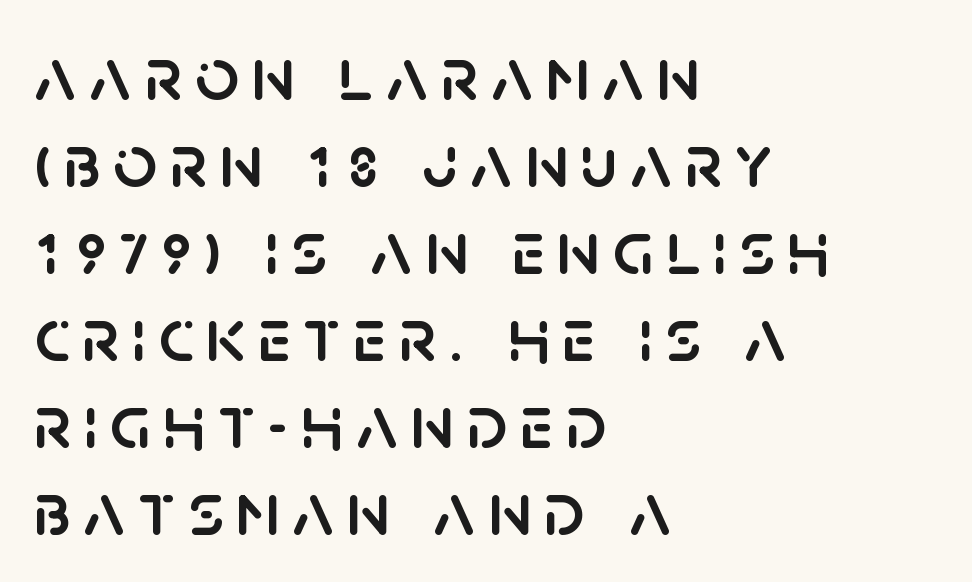
Q: Is the text italic (slanted)? A: No, it is upright.
Q: Is the typeface a serif or a sans-serif typeface? A: Sans-serif.
Q: Is the text underlined? A: No.
Q: How is the paragraph aligned? A: Left-aligned.
Q: Is the spacing between lines tight, normal or loose? A: Tight.
Q: Width (condensed, normal, or wide)? A: Normal.
Q: Stroke contrast? A: Low.
Q: x-height? A: Large.
Q: Monospaced? A: No.
